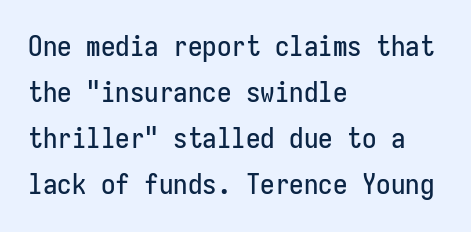
Q: Is the text italic (slanted)? A: No, it is upright.
Q: Is the typeface a serif or a sans-serif typeface? A: Sans-serif.
Q: Is the text underlined? A: No.
Q: How is the paragraph aligned? A: Left-aligned.
Q: Is the spacing between letters normal or unusually wide? A: Normal.
Q: Is the spacing between lines tight, normal or loose? A: Normal.
Q: Width (condensed, normal, or wide)? A: Condensed.
Q: Stroke contrast? A: Low.
Q: x-height? A: Medium.
Q: Monospaced? A: Yes.
